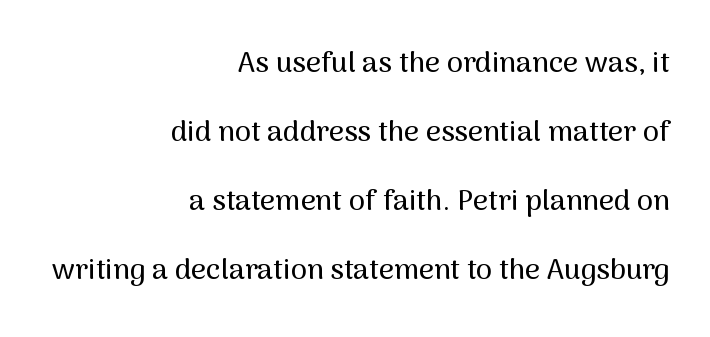
The image shows 29 px sans-serif type, upright; set right-aligned, loose line spacing (2.38x), normal letter spacing, not underlined; medium stroke contrast and a medium x-height.
